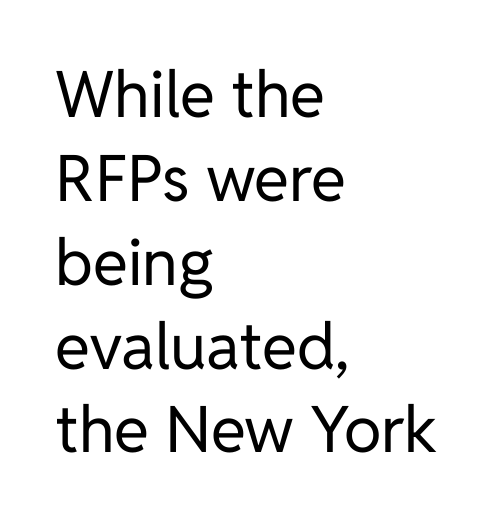
Does the lettering tilt? It doesn't — this is upright. I'd call this a sans setting — the letters go barefoot. This reads as an unemphasized weight, regular at the heaviest. Interline gaps are of average width in this sample. Letter spacing: default.
